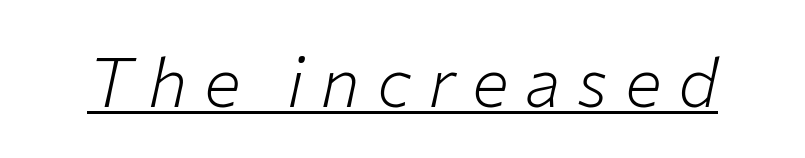
The image shows 69 px light type, italic (leaning right); set unusually wide letter spacing (+0.24 em), underlined; low stroke contrast and a medium x-height.
